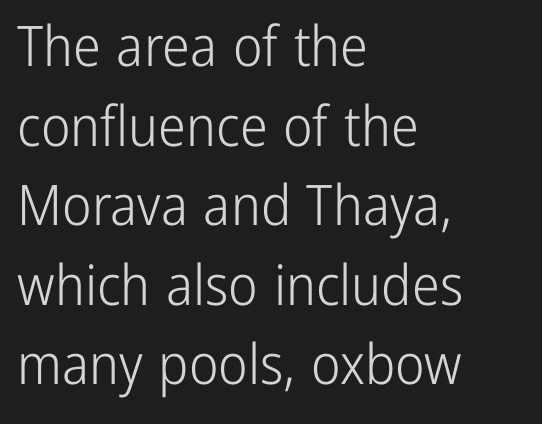
Q: Is the text bold? A: No.
Q: Is the text italic (slanted)? A: No, it is upright.
Q: Is the typeface a serif or a sans-serif typeface? A: Sans-serif.
Q: Is the text underlined? A: No.
Q: How is the paragraph aligned? A: Left-aligned.
Q: Is the spacing between letters normal or unusually wide? A: Normal.
Q: Is the spacing between lines tight, normal or loose? A: Normal.
Q: Width (condensed, normal, or wide)? A: Condensed.
Q: Stroke contrast? A: Low.
Q: x-height? A: Medium.
Q: Monospaced? A: No.
